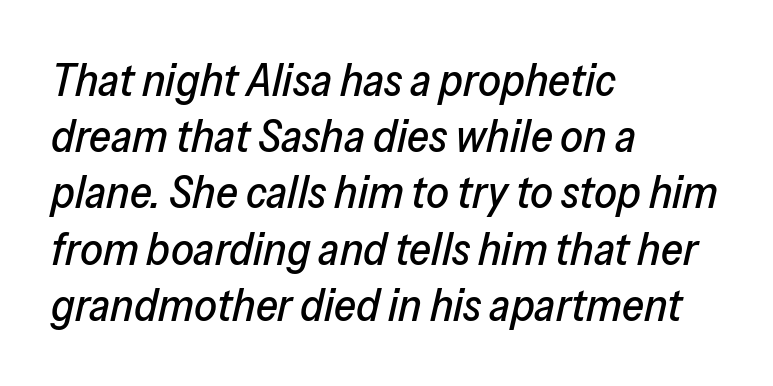
Q: Is the text italic (slanted)? A: Yes, it leans right by about 13 degrees.
Q: Is the text underlined? A: No.
Q: How is the paragraph aligned? A: Left-aligned.
Q: Is the spacing between letters normal or unusually wide? A: Normal.
Q: Is the spacing between lines tight, normal or loose? A: Normal.
Q: Width (condensed, normal, or wide)? A: Normal.
Q: Stroke contrast? A: Low.
Q: x-height? A: Medium.
Q: Monospaced? A: No.
